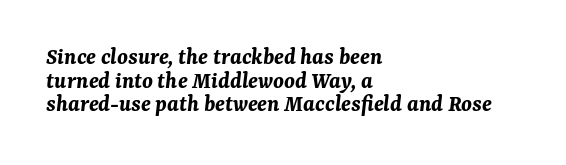
The gaps between neighbouring characters are ordinary and unremarkable. The passage shown is not underscored anywhere. Compared with typical paragraphs, the rows here are closer together. The lines in this sample share a left origin and differ only in where they stop. You can tell it's italic because the verticals aren't actually vertical. Summary of weight: heavy, a full bold.
